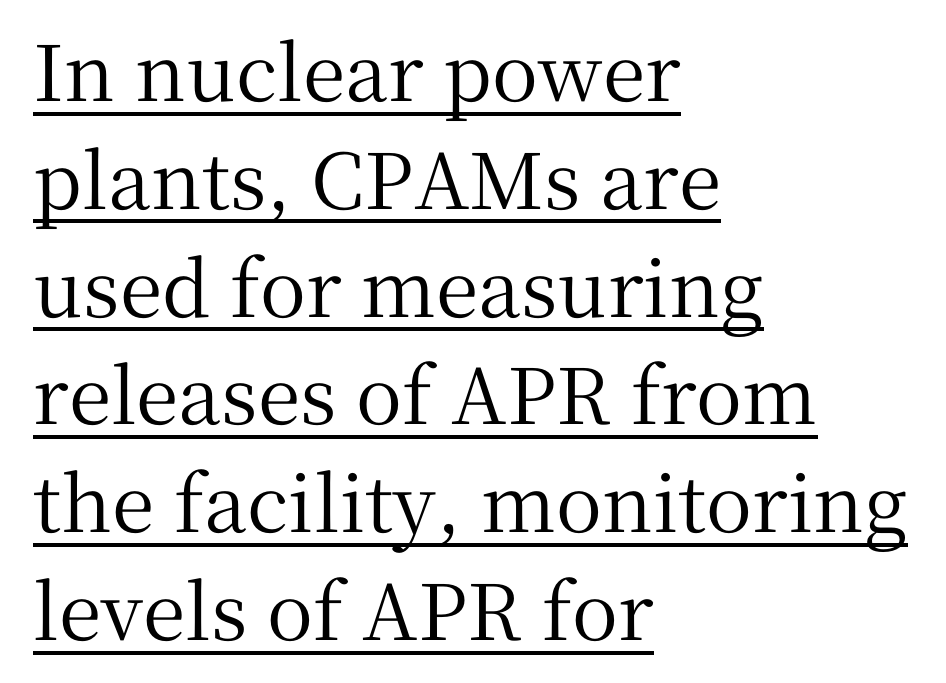
The image shows 77 px serif type, upright; set left-aligned, normal line spacing (1.4x), normal letter spacing, underlined; medium stroke contrast and a medium x-height.
